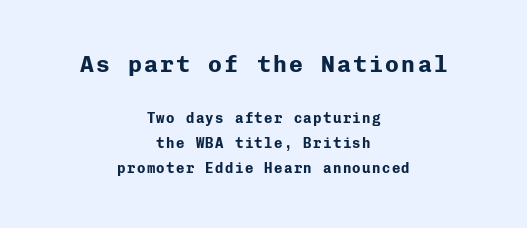
Q: Is the text bold? A: Yes.
Q: Is the text italic (slanted)? A: No, it is upright.
Q: Is the text underlined? A: No.
Q: How is the paragraph aligned? A: Centered.
Q: Which block of text is set in a larger size, the first (top) or the second (bottom)? A: The first (top) one.
